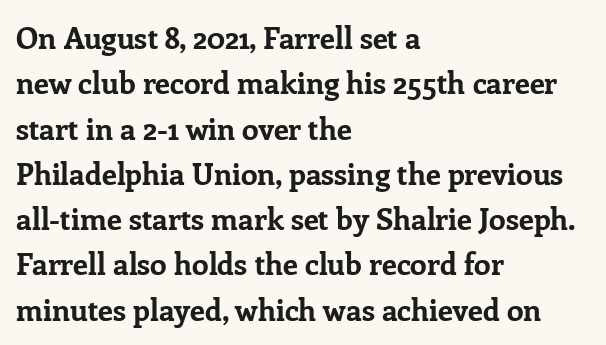
Any mark beneath the type? The region is blank. Interline gaps are of average width in this sample. Standard letterfit; no display-style spreading of the glyphs. These lines are rendered in a variable-pitch font. In terms of weight, the rendering is a true, heavy bold. The paragraph shown leans on its left margin.
